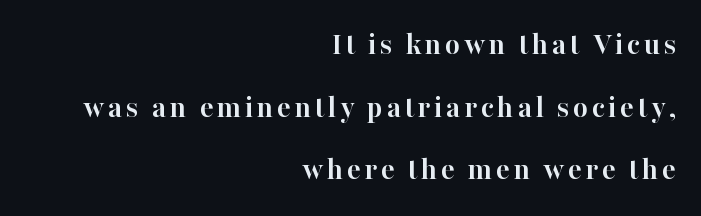
Q: Is the text bold? A: Yes.
Q: Is the text italic (slanted)? A: No, it is upright.
Q: Is the typeface a serif or a sans-serif typeface? A: Serif.
Q: Is the text underlined? A: No.
Q: How is the paragraph aligned? A: Right-aligned.
Q: Is the spacing between lines tight, normal or loose? A: Loose.
Q: Width (condensed, normal, or wide)? A: Normal.
Q: Stroke contrast? A: High.
Q: x-height? A: Medium.
Q: Monospaced? A: No.
